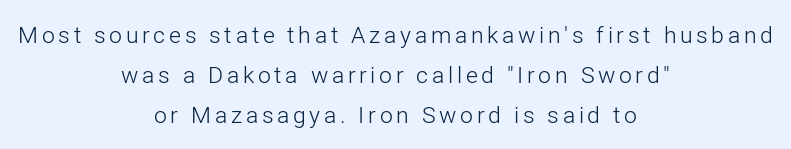
{"italic": "no", "bold": "no", "underline": "no", "align": "center", "line_spacing_ratio": 1.74, "glyph_px": 23}
